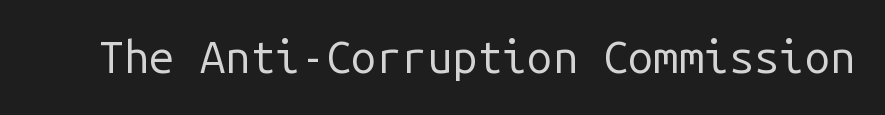
Q: Is the text bold? A: No.
Q: Is the text italic (slanted)? A: No, it is upright.
Q: Is the typeface a serif or a sans-serif typeface? A: Sans-serif.
Q: Is the text underlined? A: No.
Q: Is the spacing between letters normal or unusually wide? A: Normal.
Q: Width (condensed, normal, or wide)? A: Normal.
Q: Stroke contrast? A: Low.
Q: x-height? A: Medium.
Q: Monospaced? A: Yes.
